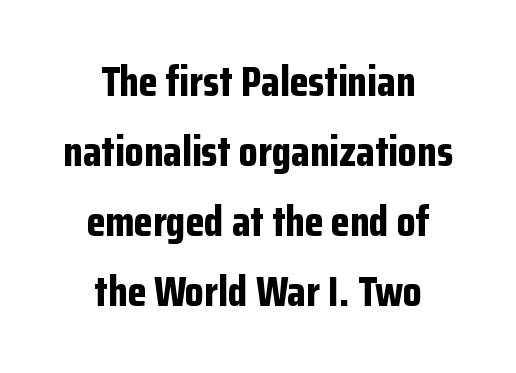
Type without underlining. Weight: bold. The line-height multiplier appears to be the usual default. What stands out about the letter spacing? Nothing — it is the standard amount.
